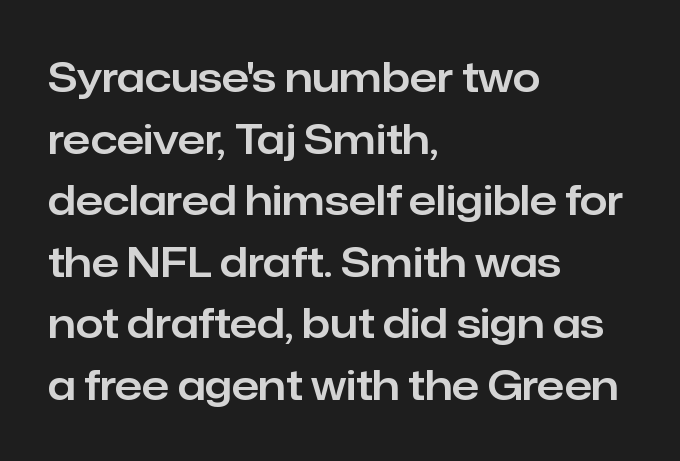
The image shows 40 px sans-serif type, upright; set left-aligned, normal line spacing (1.54x), normal letter spacing, not underlined; low stroke contrast and a medium x-height.
